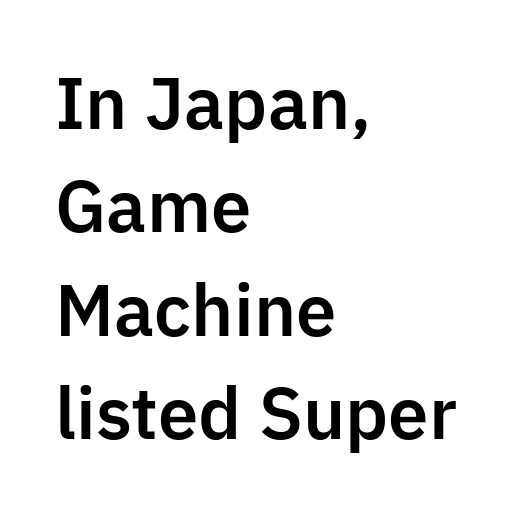
{"serif": "no", "italic": "no", "width": "normal", "stroke_contrast": "low", "x_height": "medium", "monospaced": "no", "underline": "no", "align": "left", "line_spacing": "normal", "line_spacing_ratio": 1.5, "letter_spacing": "normal", "letter_spacing_em": 0.0, "glyph_px": 69}
